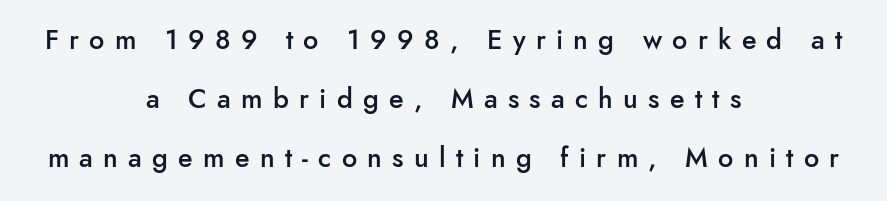
Q: Is the text bold? A: Semi-bold.
Q: Is the text italic (slanted)? A: No, it is upright.
Q: Is the text underlined? A: No.
Q: How is the paragraph aligned? A: Centered.
Q: Is the spacing between letters normal or unusually wide? A: Unusually wide.
Q: Is the spacing between lines tight, normal or loose? A: Loose.
